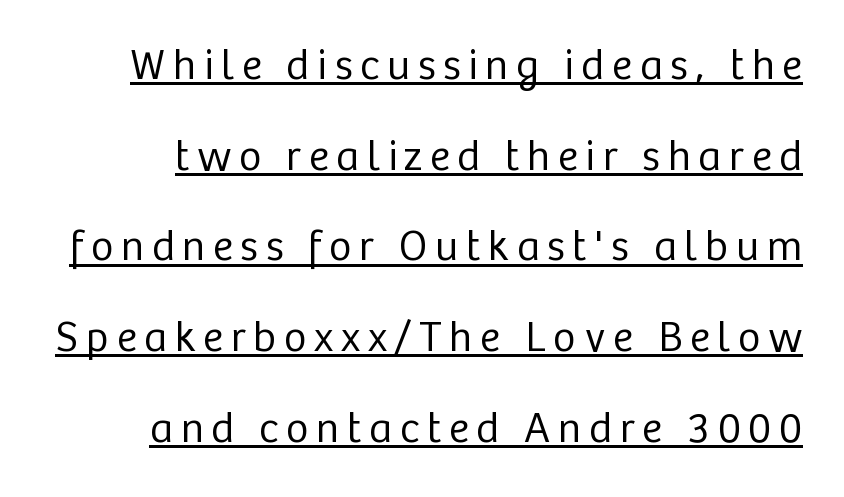
The image shows 43 px regular-weight sans-serif type, upright; set loose line spacing (2.11x), underlined; low stroke contrast and a medium x-height.
